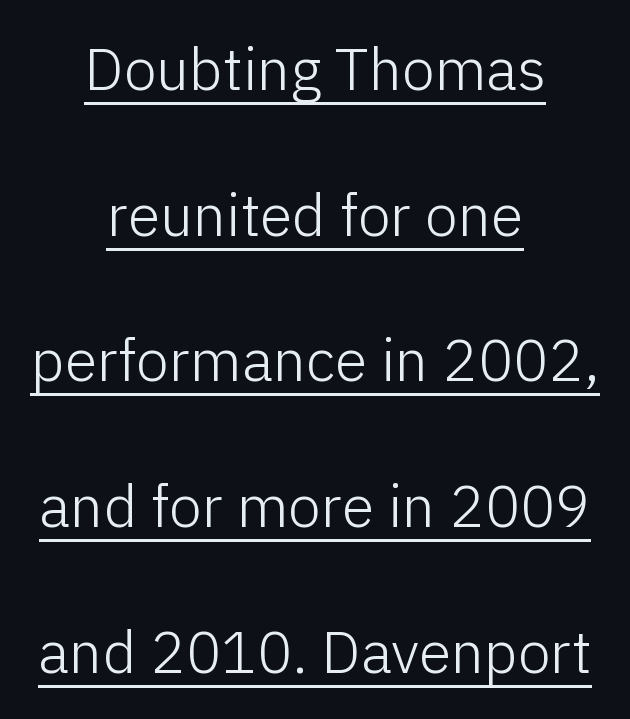
The image shows 59 px light sans-serif type, upright; set centered, loose line spacing (2.47x), normal letter spacing, underlined; low stroke contrast and a medium x-height.
